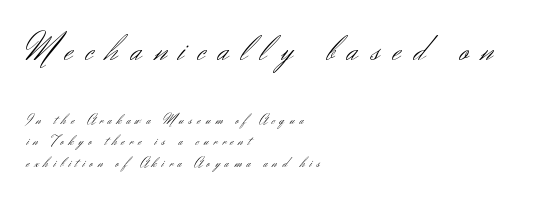
Q: Is the text bold? A: No.
Q: Is the text italic (slanted)? A: Yes.
Q: Is the typeface a serif or a sans-serif typeface? A: Sans-serif.
Q: Is the text underlined? A: No.
Q: How is the paragraph aligned? A: Left-aligned.
Q: Is the spacing between letters normal or unusually wide? A: Unusually wide.
Q: Is the spacing between lines tight, normal or loose? A: Normal.
Q: Which block of text is set in a larger size, the first (top) or the second (bottom)? A: The first (top) one.
Q: Width (condensed, normal, or wide)? A: Normal.
Q: Stroke contrast? A: Medium.
Q: x-height? A: Small.
Q: Monospaced? A: No.
